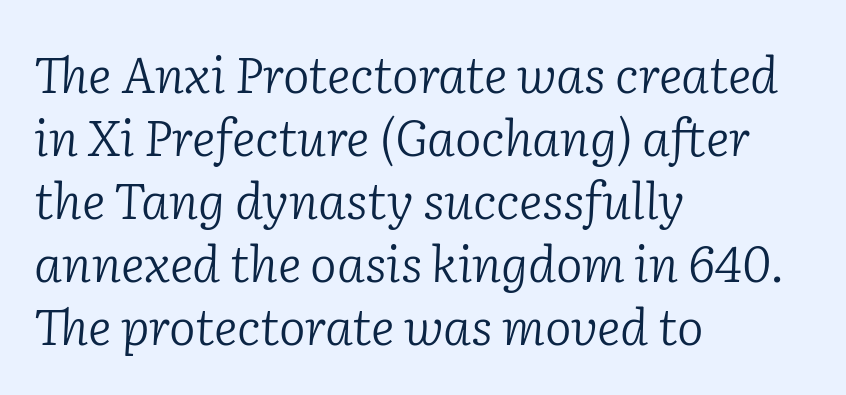
Q: Is the text bold? A: No.
Q: Is the text italic (slanted)? A: Yes, it leans right by about 2 degrees.
Q: Is the typeface a serif or a sans-serif typeface? A: Serif.
Q: Is the text underlined? A: No.
Q: How is the paragraph aligned? A: Left-aligned.
Q: Is the spacing between letters normal or unusually wide? A: Normal.
Q: Is the spacing between lines tight, normal or loose? A: Normal.
Q: Width (condensed, normal, or wide)? A: Normal.
Q: Stroke contrast? A: Low.
Q: x-height? A: Medium.
Q: Monospaced? A: No.
